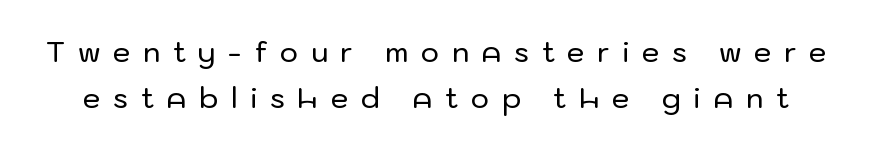
Just letters on the line, the space beneath them empty. Nope, not italic — everything's standing straight. Note the varied advance widths — an 'i' is clearly narrower than an 'm'. This block has exactly the height ordinary leading produces. The horizontal fit of the characters is loose and conspicuously gappy.
